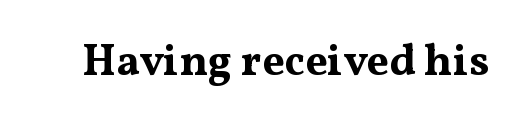
{"serif": "yes", "italic": "no", "bold": "yes", "weight": "bold", "width": "wide", "stroke_contrast": "medium", "x_height": "medium", "monospaced": "no", "underline": "no", "letter_spacing": "normal", "letter_spacing_em": 0.0, "glyph_px": 44}
